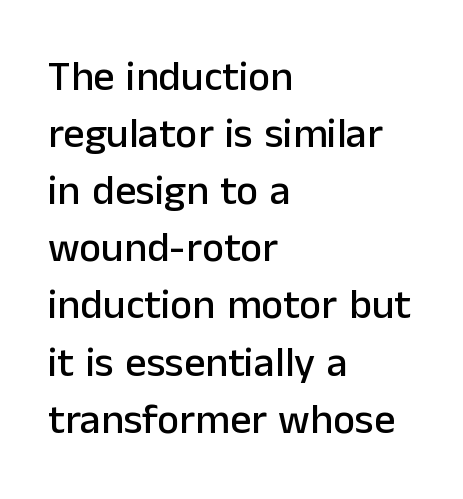
Q: Is the text italic (slanted)? A: No, it is upright.
Q: Is the typeface a serif or a sans-serif typeface? A: Sans-serif.
Q: Is the text underlined? A: No.
Q: How is the paragraph aligned? A: Left-aligned.
Q: Is the spacing between letters normal or unusually wide? A: Normal.
Q: Is the spacing between lines tight, normal or loose? A: Normal.
Q: Width (condensed, normal, or wide)? A: Normal.
Q: Stroke contrast? A: Low.
Q: x-height? A: Medium.
Q: Monospaced? A: No.
